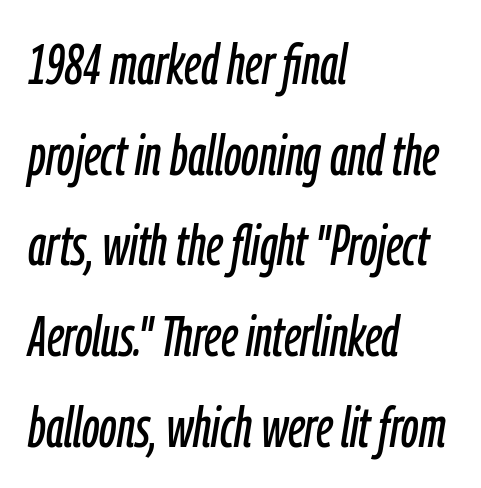
Line starts are locked; line ends wander. In terms of posture, this sample is oblique. The leading is moderate, giving the passage an even texture. Proportional: the letters do not fall into vertical columns. Look at the tracking — it's just the regular setting, nothing added. The string is rendered with underlining switched off.
